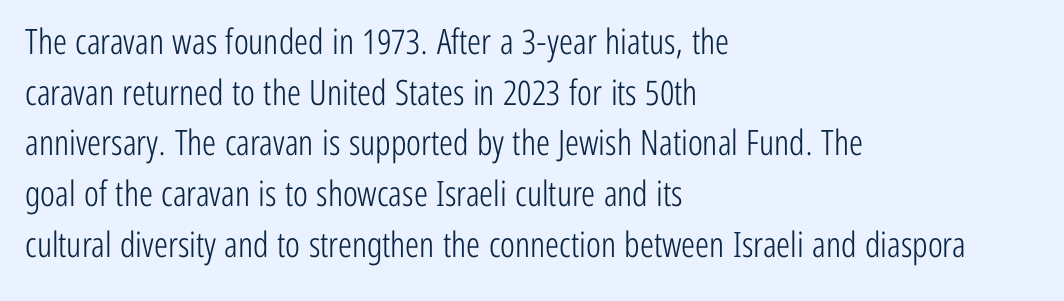
Letter spacing: default. The face looks like a standard text weight, possibly lighter. The lines in this sample share a left origin and differ only in where they stop. The typography opts for an upright posture over an oblique one. Quick note: underline off. The characters display no serif detailing; their extremities are plain.
